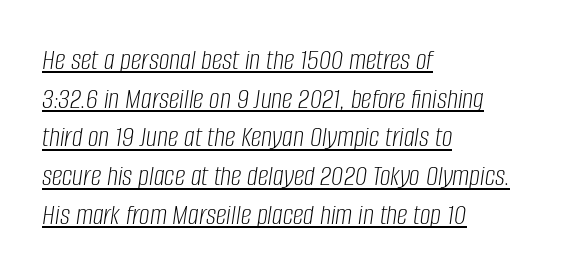
{"italic": "yes", "lean": "right", "slant_degrees": 8, "bold": "no", "weight": "light", "width": "condensed", "stroke_contrast": "low", "x_height": "large", "monospaced": "no", "underline": "yes", "align": "left", "line_spacing": "normal", "line_spacing_ratio": 1.29, "letter_spacing": "normal", "letter_spacing_em": 0.0, "glyph_px": 30}
